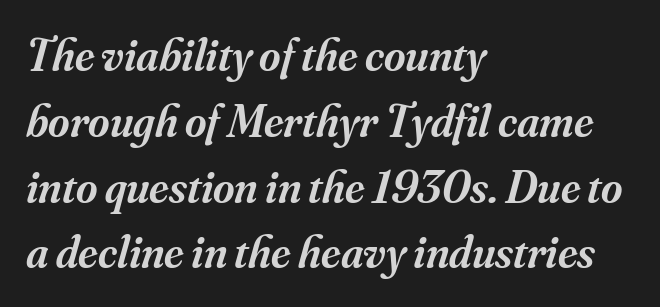
The image shows 46 px semibold serif type, italic (leaning right); set left-aligned, normal line spacing (1.43x), normal letter spacing, not underlined; medium stroke contrast and a small x-height.
